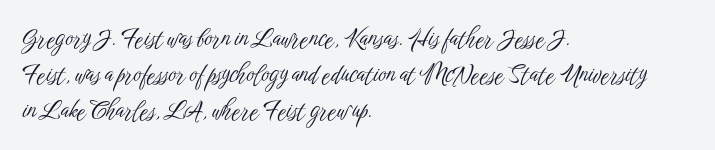
Q: Is the text bold? A: No.
Q: Is the text italic (slanted)? A: Yes.
Q: Is the text underlined? A: No.
Q: How is the paragraph aligned? A: Left-aligned.
Q: Is the spacing between letters normal or unusually wide? A: Normal.
Q: Is the spacing between lines tight, normal or loose? A: Normal.
